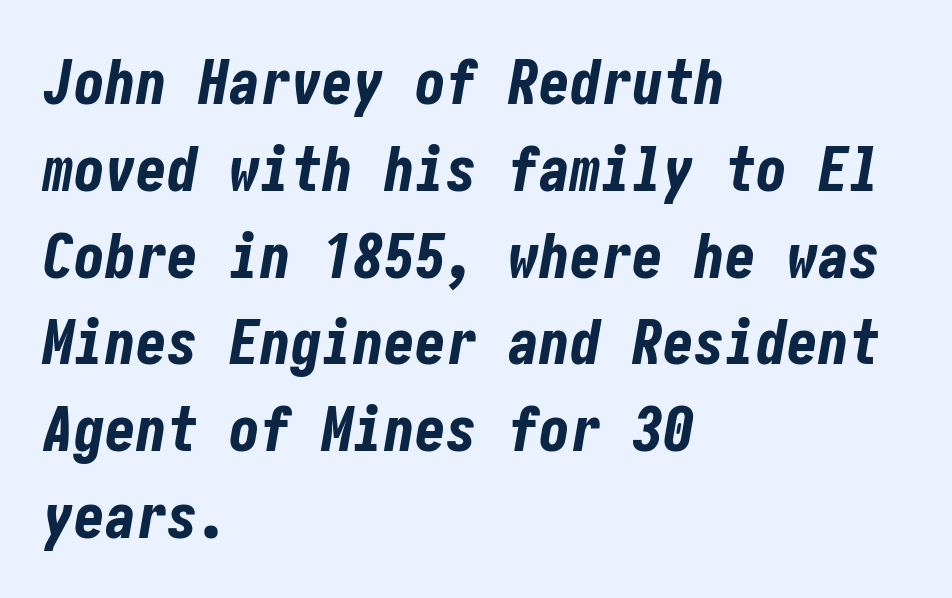
{"italic": "yes", "lean": "right", "slant_degrees": 10, "bold": "yes", "weight": "bold", "width": "condensed", "stroke_contrast": "low", "x_height": "medium", "underline": "no", "align": "left", "line_spacing": "normal", "line_spacing_ratio": 1.4, "letter_spacing": "normal", "letter_spacing_em": 0.0, "glyph_px": 62}
